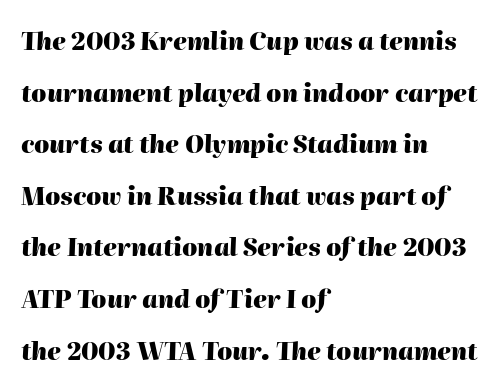
{"italic": "yes", "lean": "right", "slant_degrees": 2, "bold": "yes", "underline": "no", "align": "left", "line_spacing": "loose", "line_spacing_ratio": 2.15, "letter_spacing": "normal", "letter_spacing_em": 0.0, "glyph_px": 24}
